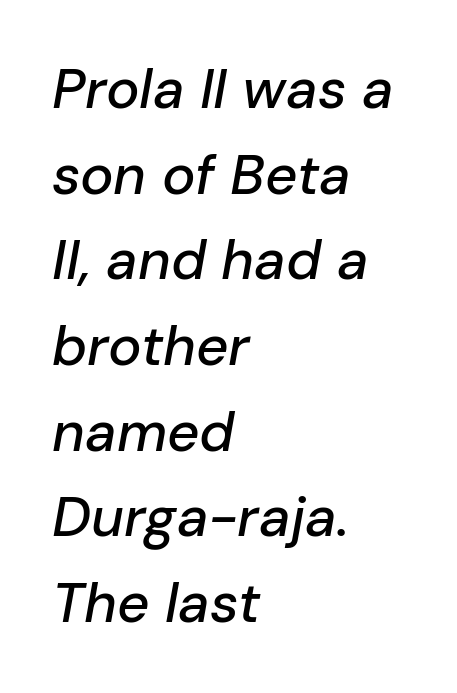
The gaps between neighbouring characters are ordinary and unremarkable. A bare baseline throughout the passage. Typeset ragged right — the left edge is the straight one. Characters are canted at an angle relative to the baseline's perpendicular.
